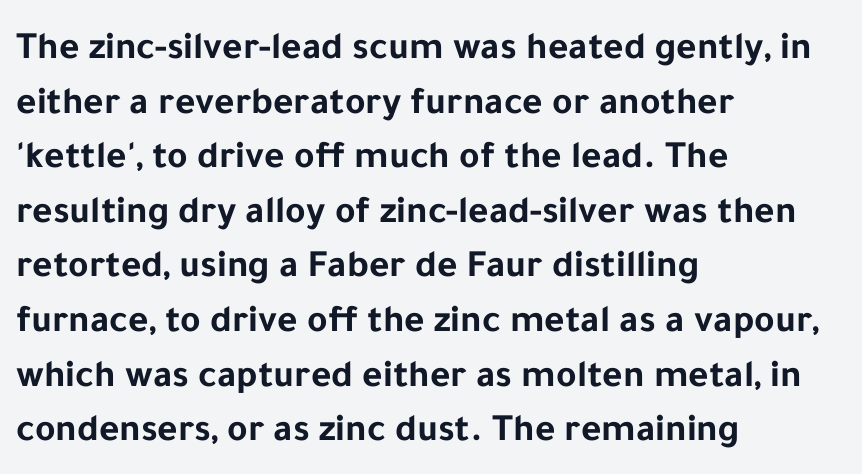
{"serif": "no", "italic": "no", "bold": "yes", "weight": "bold", "width": "normal", "stroke_contrast": "low", "x_height": "medium", "monospaced": "no", "underline": "no", "align": "left", "line_spacing": "normal", "line_spacing_ratio": 1.4, "letter_spacing": "normal", "letter_spacing_em": 0.0, "glyph_px": 39}
